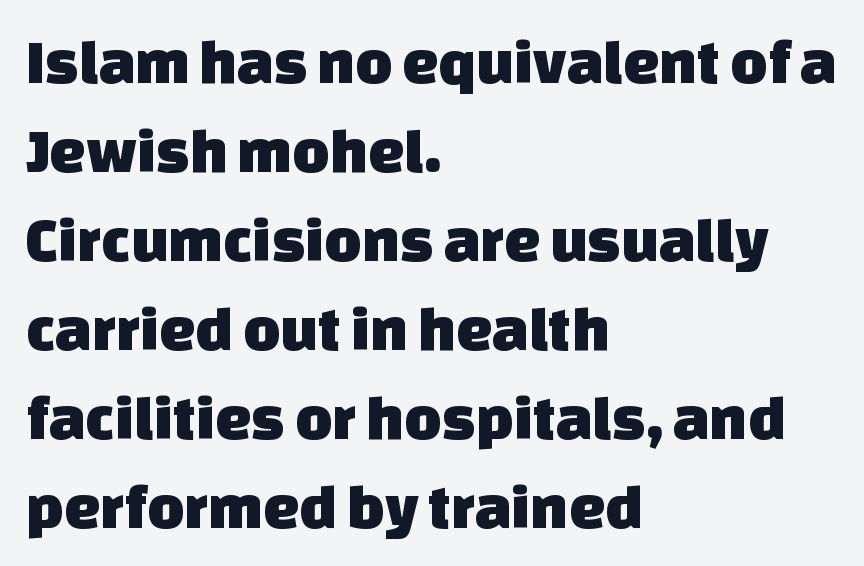
{"serif": "no", "width": "normal", "stroke_contrast": "low", "x_height": "large", "monospaced": "no", "underline": "no", "align": "left", "line_spacing": "normal", "line_spacing_ratio": 1.39, "letter_spacing": "normal", "letter_spacing_em": 0.0, "glyph_px": 64}
